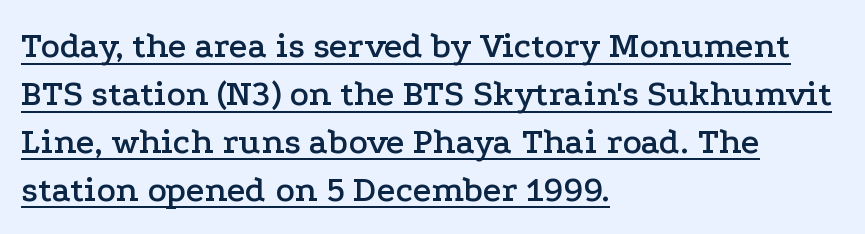
The image shows 36 px wide serif type, upright; set left-aligned, normal line spacing (1.33x), normal letter spacing, underlined; low stroke contrast and a medium x-height.
